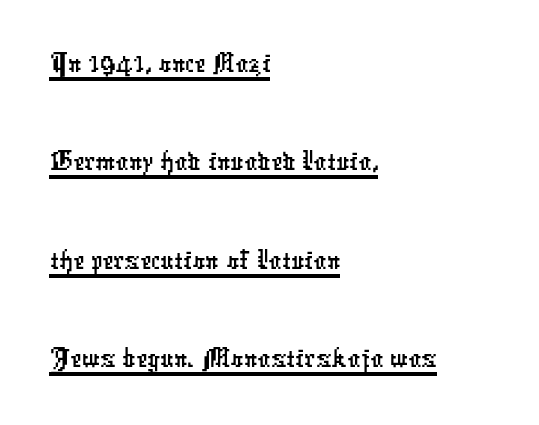
The image shows 63 px condensed sans-serif type; set left-aligned, normal line spacing (1.56x), normal letter spacing, underlined; low stroke contrast and a medium x-height.
